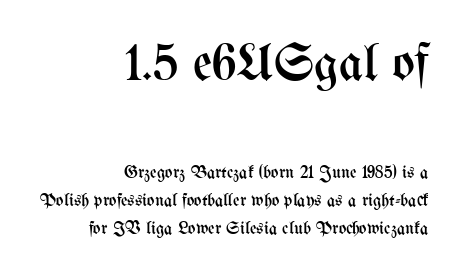
The image shows 53 px regular-weight, condensed type, upright; set right-aligned, normal line spacing (1.56x), normal letter spacing, not underlined; the first (top) block is 2.94x larger; medium stroke contrast and a medium x-height.
